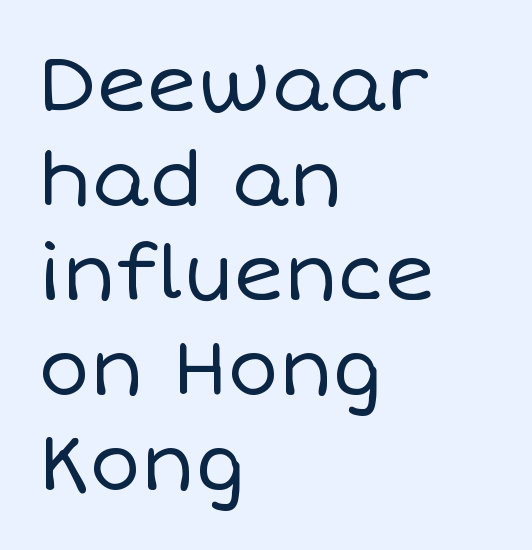
Spacing verdict: proportional, widths tailored to each character. A classic flush-left, rag-right setting is used for this passage. You can tell it's not italic because the verticals are truly vertical. Think standard paragraph weight, or any step lighter than that. The passage shown is not underscored anywhere.
